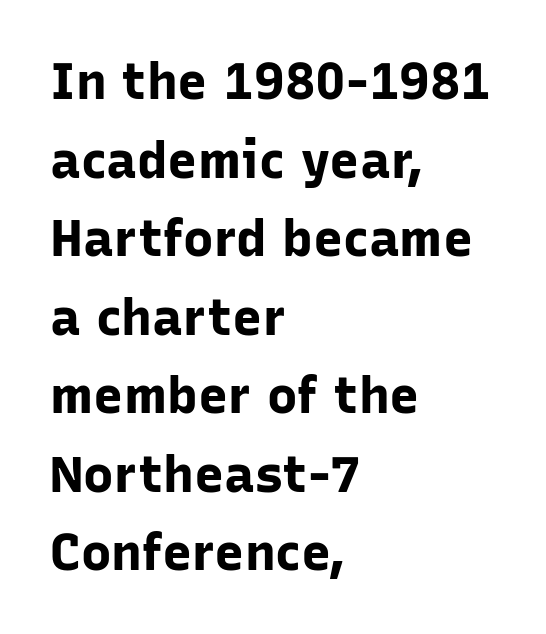
{"serif": "no", "italic": "no", "bold": "yes", "weight": "bold", "width": "normal", "stroke_contrast": "low", "x_height": "medium", "monospaced": "no", "underline": "no", "align": "left", "line_spacing": "normal", "line_spacing_ratio": 1.54, "letter_spacing": "normal", "letter_spacing_em": 0.0, "glyph_px": 51}
